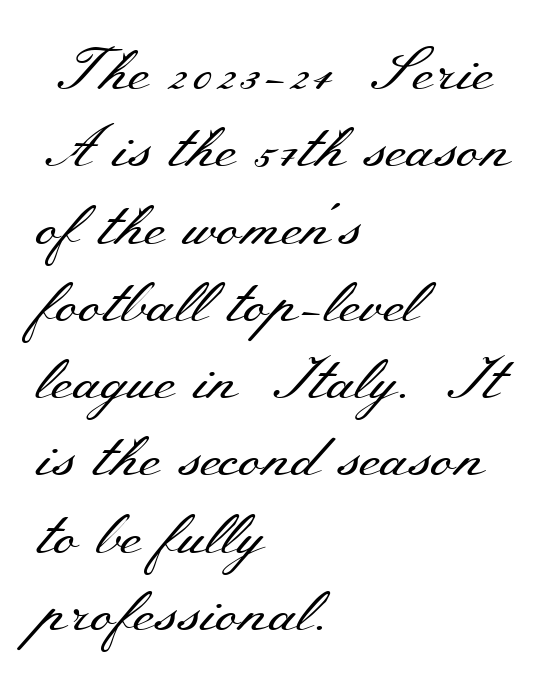
Q: Is the text bold? A: No.
Q: Is the text italic (slanted)? A: Yes.
Q: Is the typeface a serif or a sans-serif typeface? A: Serif.
Q: Is the text underlined? A: No.
Q: How is the paragraph aligned? A: Left-aligned.
Q: Is the spacing between letters normal or unusually wide? A: Normal.
Q: Is the spacing between lines tight, normal or loose? A: Normal.
Q: Width (condensed, normal, or wide)? A: Wide.
Q: Stroke contrast? A: Medium.
Q: x-height? A: Small.
Q: Monospaced? A: No.
